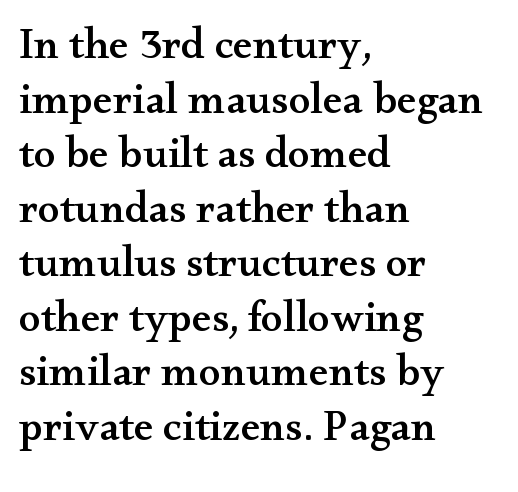
You could not count columns in this text — the font is proportionally spaced. Line starts are locked; line ends wander. Quick note: not italic, upright. The area under the type is left untouched.
